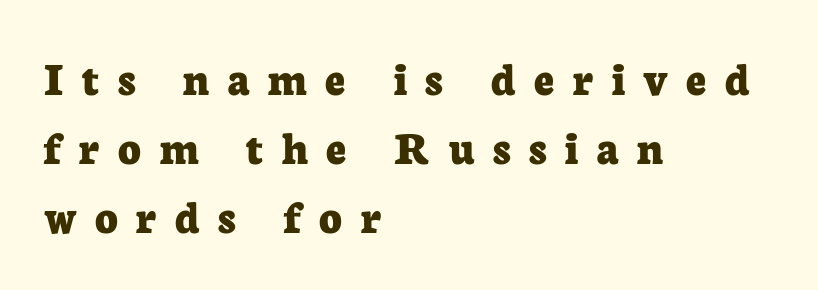
{"serif": "yes", "italic": "no", "bold": "yes", "weight": "bold", "width": "normal", "stroke_contrast": "low", "x_height": "medium", "monospaced": "no", "underline": "no", "align": "left", "line_spacing": "normal", "line_spacing_ratio": 1.41, "letter_spacing": "wide", "letter_spacing_em": 0.38, "glyph_px": 49}
